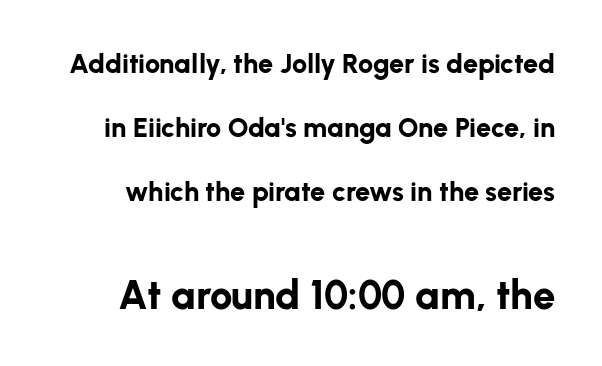
{"serif": "no", "italic": "no", "bold": "yes", "weight": "bold", "width": "normal", "stroke_contrast": "low", "x_height": "medium", "monospaced": "no", "underline": "no", "line_spacing": "loose", "line_spacing_ratio": 2.37, "letter_spacing": "normal", "letter_spacing_em": 0.0, "larger_block": "second", "size_ratio": 1.48, "glyph_px": 40}
